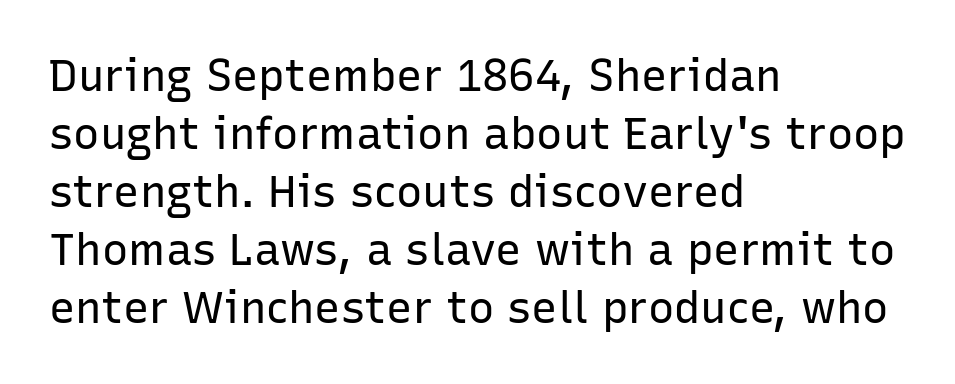
Q: Is the text bold? A: No.
Q: Is the text italic (slanted)? A: No, it is upright.
Q: Is the typeface a serif or a sans-serif typeface? A: Sans-serif.
Q: Is the text underlined? A: No.
Q: How is the paragraph aligned? A: Left-aligned.
Q: Is the spacing between letters normal or unusually wide? A: Normal.
Q: Is the spacing between lines tight, normal or loose? A: Normal.
Q: Width (condensed, normal, or wide)? A: Normal.
Q: Stroke contrast? A: Low.
Q: x-height? A: Medium.
Q: Monospaced? A: No.
